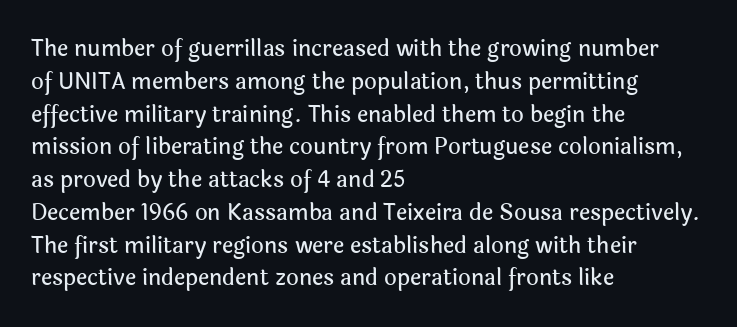
The specimen omits any rule beneath the text block's lines. Is the letter spacing exaggerated? No — it looks like the ordinary default. The typography opts for an upright posture over an oblique one. The rag falls on the right side of this text block. Baseline-to-baseline distance is the conventional proportion of letter height.
